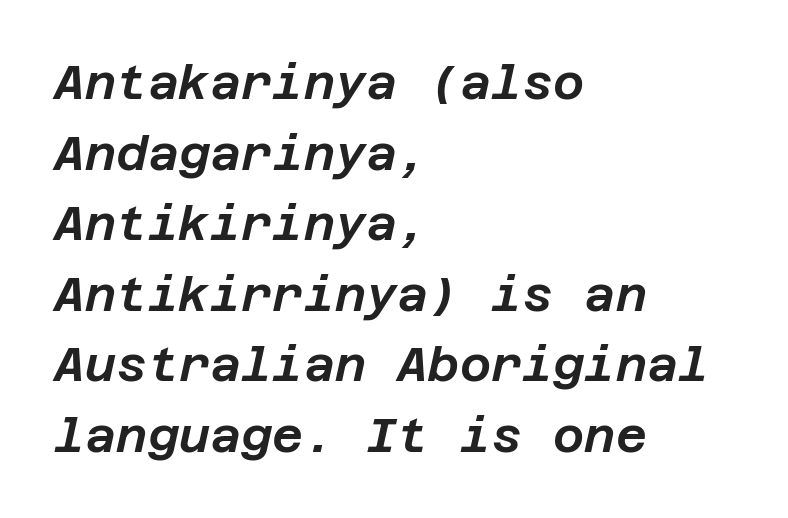
Q: Is the text italic (slanted)? A: Yes, it leans right by about 12 degrees.
Q: Is the text underlined? A: No.
Q: How is the paragraph aligned? A: Left-aligned.
Q: Is the spacing between letters normal or unusually wide? A: Normal.
Q: Is the spacing between lines tight, normal or loose? A: Normal.
Q: Width (condensed, normal, or wide)? A: Normal.
Q: Stroke contrast? A: Low.
Q: x-height? A: Large.
